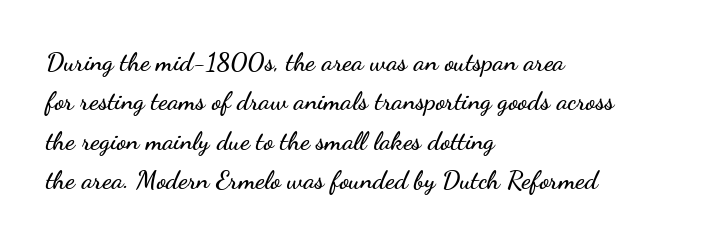
Q: Is the text italic (slanted)? A: Yes.
Q: Is the text underlined? A: No.
Q: How is the paragraph aligned? A: Left-aligned.
Q: Is the spacing between letters normal or unusually wide? A: Normal.
Q: Is the spacing between lines tight, normal or loose? A: Normal.
